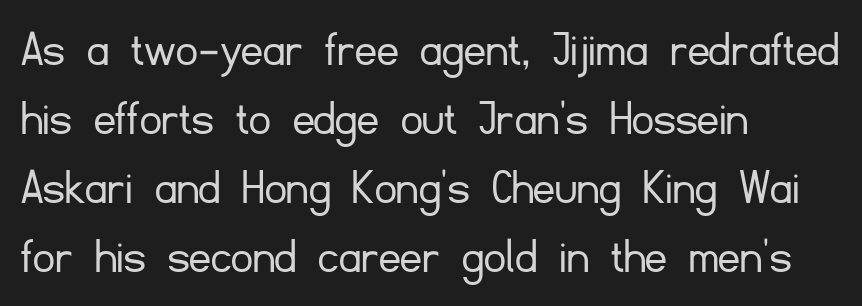
Q: Is the text bold? A: No.
Q: Is the text italic (slanted)? A: No, it is upright.
Q: Is the typeface a serif or a sans-serif typeface? A: Sans-serif.
Q: Is the text underlined? A: No.
Q: How is the paragraph aligned? A: Left-aligned.
Q: Is the spacing between letters normal or unusually wide? A: Normal.
Q: Is the spacing between lines tight, normal or loose? A: Normal.
Q: Width (condensed, normal, or wide)? A: Normal.
Q: Stroke contrast? A: Low.
Q: x-height? A: Small.
Q: Monospaced? A: No.
